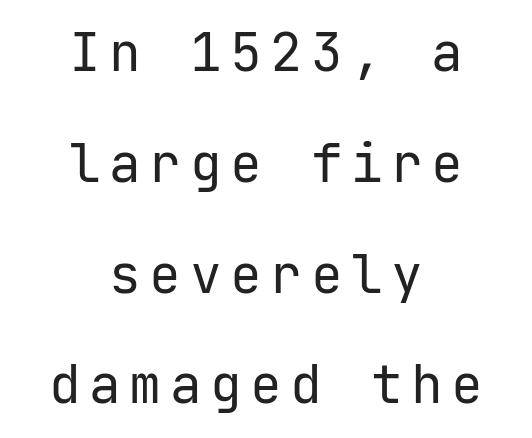
This sample is center-justified, so both line endings float freely. Letterform terminals end flat and unadorned throughout the passage. Weight class: somewhere from thin through regular. In terms of posture, this sample is upright.
